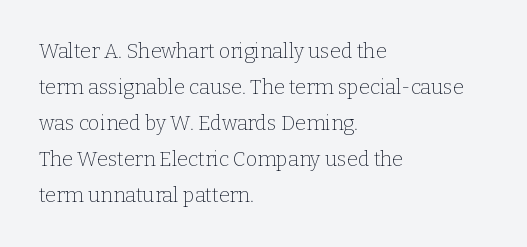
{"italic": "no", "bold": "no", "underline": "no", "align": "left", "line_spacing_ratio": 1.8, "letter_spacing": "normal", "letter_spacing_em": 0.0, "glyph_px": 20}
